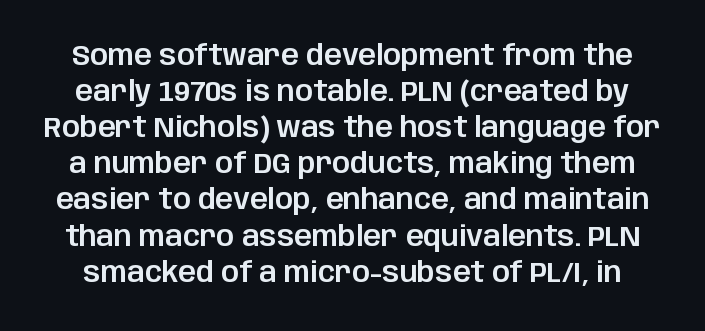
{"serif": "no", "italic": "no", "width": "normal", "stroke_contrast": "low", "x_height": "large", "monospaced": "no", "underline": "no", "line_spacing": "normal", "line_spacing_ratio": 1.29, "letter_spacing": "normal", "letter_spacing_em": 0.0, "glyph_px": 28}
